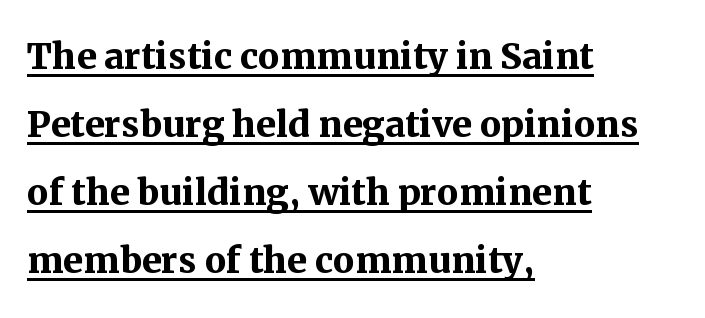
Q: Is the text bold? A: Yes.
Q: Is the text italic (slanted)? A: No, it is upright.
Q: Is the typeface a serif or a sans-serif typeface? A: Serif.
Q: Is the text underlined? A: Yes.
Q: How is the paragraph aligned? A: Left-aligned.
Q: Is the spacing between letters normal or unusually wide? A: Normal.
Q: Is the spacing between lines tight, normal or loose? A: Normal.
Q: Width (condensed, normal, or wide)? A: Normal.
Q: Stroke contrast? A: Medium.
Q: x-height? A: Medium.
Q: Monospaced? A: No.
